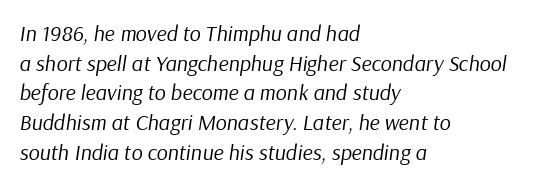
The image shows 22 px text type, italic (leaning right); set left-aligned, normal line spacing (1.35x), normal letter spacing, not underlined.
